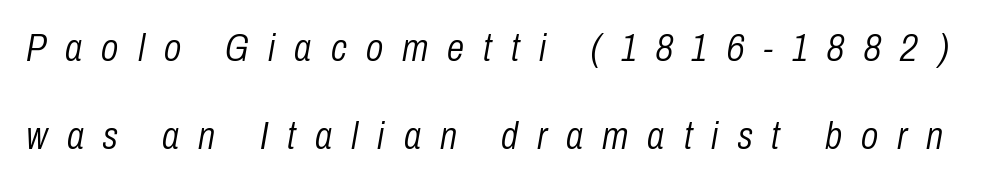
Q: Is the text bold? A: No.
Q: Is the text italic (slanted)? A: Yes, it leans right by about 10 degrees.
Q: Is the text underlined? A: No.
Q: Is the spacing between letters normal or unusually wide? A: Unusually wide.
Q: Is the spacing between lines tight, normal or loose? A: Loose.
Q: Width (condensed, normal, or wide)? A: Condensed.
Q: Stroke contrast? A: Low.
Q: x-height? A: Medium.
Q: Monospaced? A: No.
